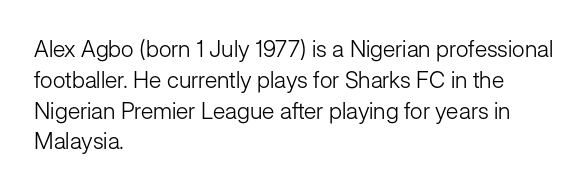
{"italic": "no", "bold": "no", "underline": "no", "align": "left", "line_spacing": "normal", "line_spacing_ratio": 1.34, "letter_spacing": "normal", "letter_spacing_em": 0.0, "glyph_px": 23}
